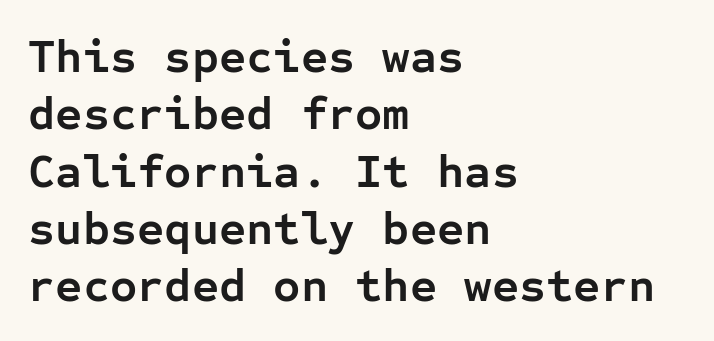
Q: Is the text bold? A: Yes.
Q: Is the text italic (slanted)? A: No, it is upright.
Q: Is the typeface a serif or a sans-serif typeface? A: Sans-serif.
Q: Is the text underlined? A: No.
Q: How is the paragraph aligned? A: Left-aligned.
Q: Is the spacing between letters normal or unusually wide? A: Normal.
Q: Width (condensed, normal, or wide)? A: Normal.
Q: Stroke contrast? A: Low.
Q: x-height? A: Medium.
Q: Monospaced? A: Yes.
